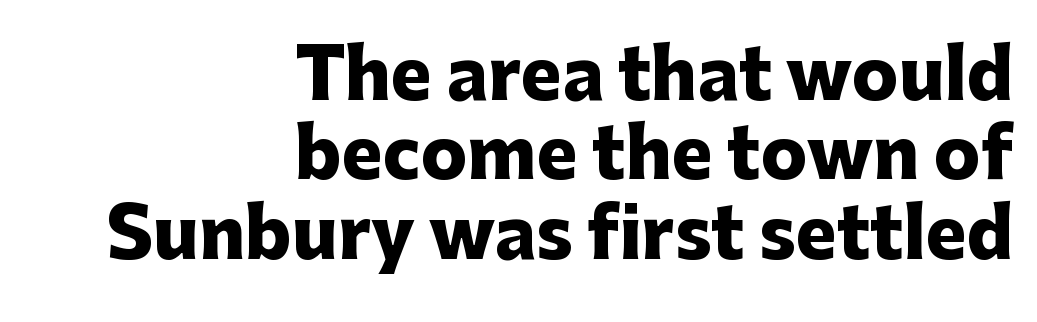
Q: Is the text bold? A: Yes.
Q: Is the text italic (slanted)? A: No, it is upright.
Q: Is the typeface a serif or a sans-serif typeface? A: Sans-serif.
Q: Is the text underlined? A: No.
Q: How is the paragraph aligned? A: Right-aligned.
Q: Is the spacing between letters normal or unusually wide? A: Normal.
Q: Is the spacing between lines tight, normal or loose? A: Tight.
Q: Width (condensed, normal, or wide)? A: Normal.
Q: Stroke contrast? A: Low.
Q: x-height? A: Medium.
Q: Monospaced? A: No.
